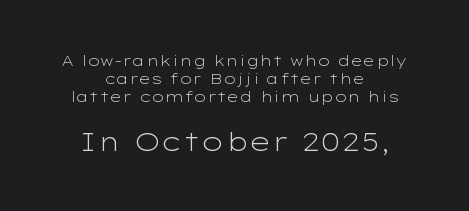
This rendering leaves character spacing at its baseline value. The typeface has the unassuming heft of standard copy or less. Italic: no, the glyphs are upright roman. Size contrast runs from small at the top to large at the bottom. The line-height multiplier appears to be the usual default. Compared with a flush-left layout, this one balances lines on the center instead.
